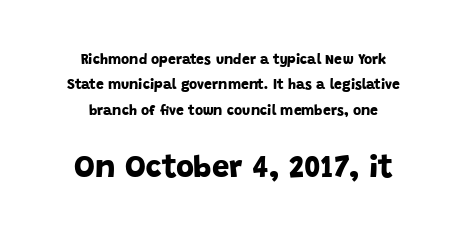
Q: Is the text bold? A: Yes.
Q: Is the typeface a serif or a sans-serif typeface? A: Sans-serif.
Q: Is the text underlined? A: No.
Q: How is the paragraph aligned? A: Centered.
Q: Is the spacing between letters normal or unusually wide? A: Normal.
Q: Which block of text is set in a larger size, the first (top) or the second (bottom)? A: The second (bottom) one.
Q: Width (condensed, normal, or wide)? A: Normal.
Q: Stroke contrast? A: Low.
Q: x-height? A: Large.
Q: Monospaced? A: No.
